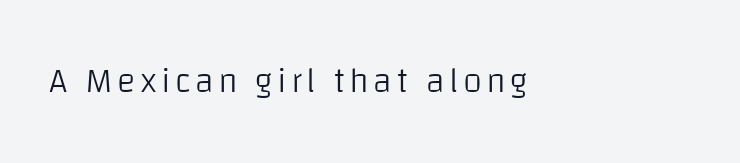
{"serif": "no", "italic": "no", "bold": "no", "weight": "light", "width": "normal", "stroke_contrast": "low", "x_height": "large", "monospaced": "no", "underline": "no", "align": "left", "glyph_px": 35}
